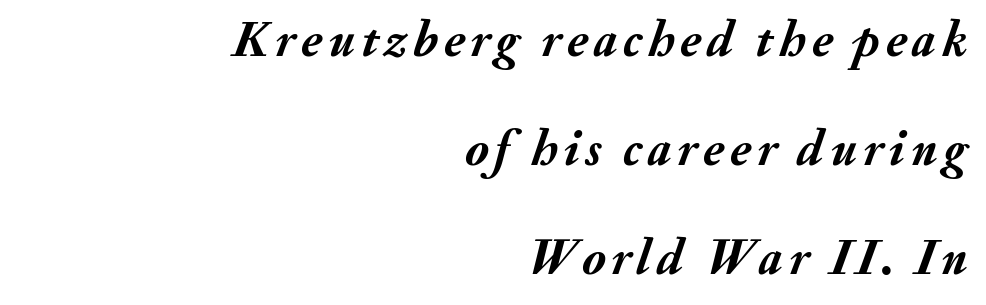
Q: Is the text bold? A: Yes.
Q: Is the text italic (slanted)? A: Yes, it leans right by about 20 degrees.
Q: Is the text underlined? A: No.
Q: How is the paragraph aligned? A: Right-aligned.
Q: Is the spacing between lines tight, normal or loose? A: Loose.
Q: Width (condensed, normal, or wide)? A: Normal.
Q: Stroke contrast? A: Medium.
Q: x-height? A: Small.
Q: Monospaced? A: No.
